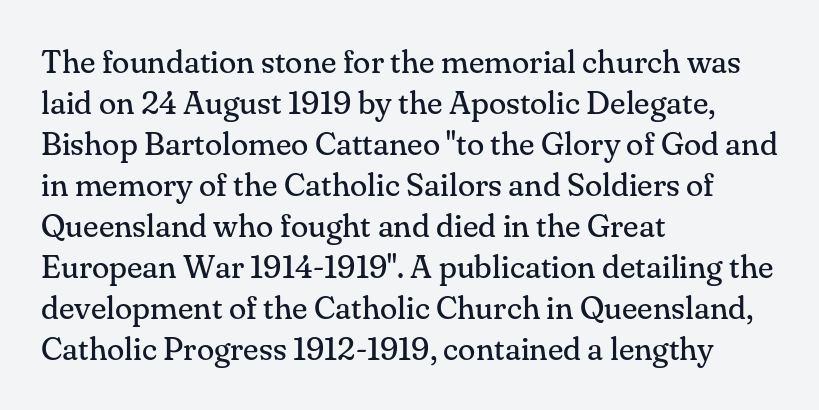
The image shows 32 px regular-weight serif type, upright; set left-aligned, normal line spacing (1.28x), normal letter spacing, not underlined; medium stroke contrast and a small x-height.
